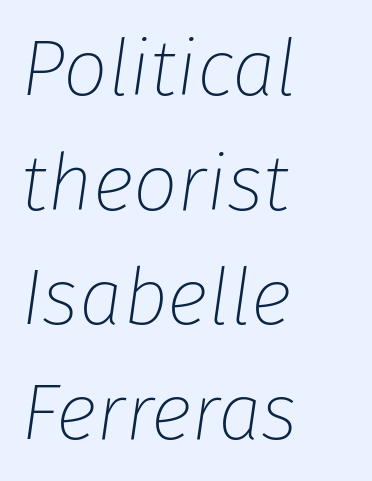
{"italic": "yes", "lean": "right", "slant_degrees": 8, "bold": "no", "weight": "thin", "width": "normal", "stroke_contrast": "low", "x_height": "medium", "monospaced": "no", "underline": "no", "align": "left", "line_spacing": "normal", "line_spacing_ratio": 1.45, "letter_spacing": "normal", "letter_spacing_em": 0.0, "glyph_px": 79}
